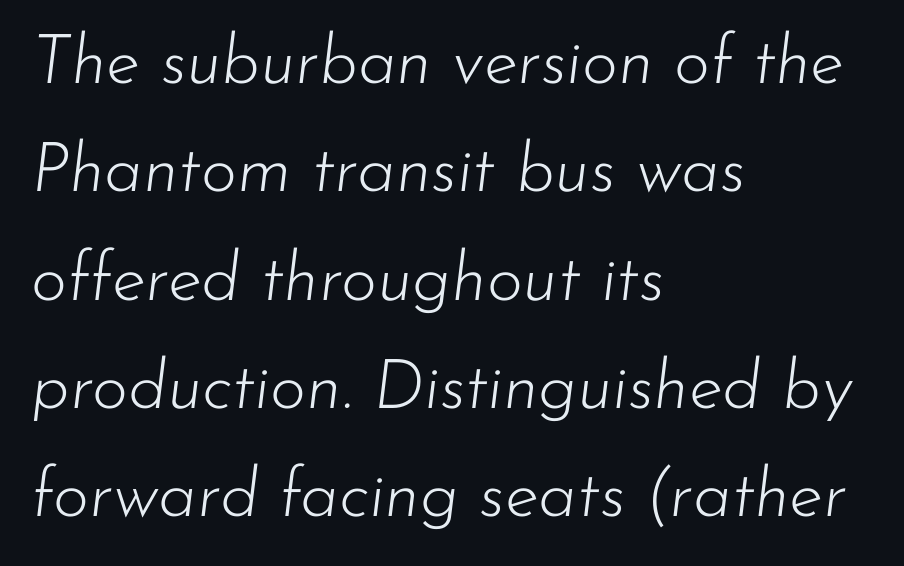
The foot of each line stays bare and open. If you measured baseline to baseline, you'd find a middling distance. Spacing between characters is what you'd get straight out of the box. The letters advance in unequal steps, a hallmark of proportional type. Slanted lettering throughout.
